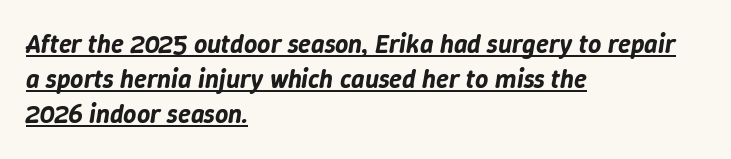
Q: Is the text italic (slanted)? A: Yes, it leans right by about 9 degrees.
Q: Is the text underlined? A: Yes.
Q: How is the paragraph aligned? A: Left-aligned.
Q: Is the spacing between letters normal or unusually wide? A: Normal.
Q: Is the spacing between lines tight, normal or loose? A: Normal.
